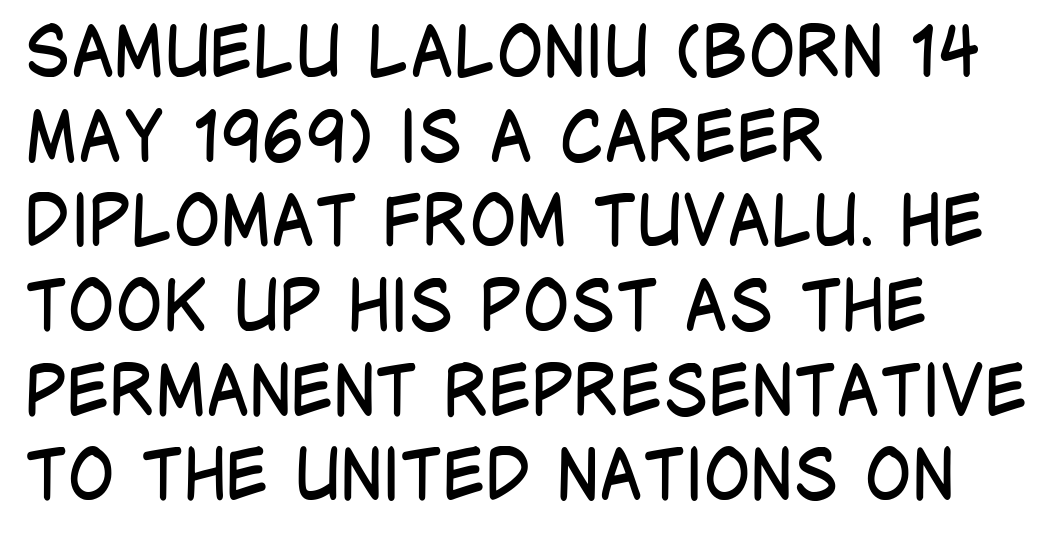
{"serif": "no", "italic": "no", "bold": "no", "weight": "regular", "width": "condensed", "stroke_contrast": "low", "x_height": "large", "monospaced": "no", "underline": "no", "align": "left", "line_spacing_ratio": 1.21, "letter_spacing": "normal", "letter_spacing_em": 0.0, "glyph_px": 70}
